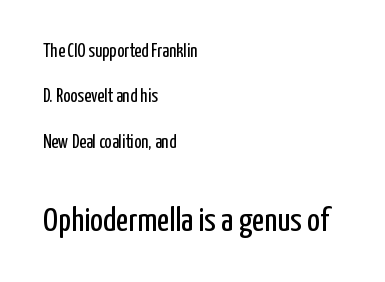
{"serif": "no", "italic": "no", "bold": "no", "weight": "regular", "width": "condensed", "stroke_contrast": "low", "x_height": "medium", "monospaced": "no", "underline": "no", "align": "left", "line_spacing": "loose", "line_spacing_ratio": 2.39, "letter_spacing": "normal", "letter_spacing_em": 0.0, "larger_block": "second", "size_ratio": 1.79, "glyph_px": 34}
